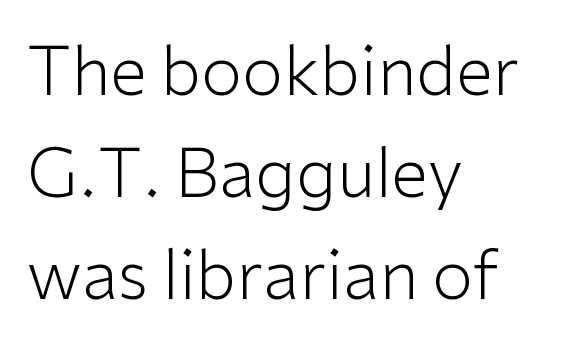
The image shows 67 px light sans-serif type, upright; set left-aligned, normal line spacing (1.52x), normal letter spacing, not underlined; low stroke contrast and a medium x-height.
